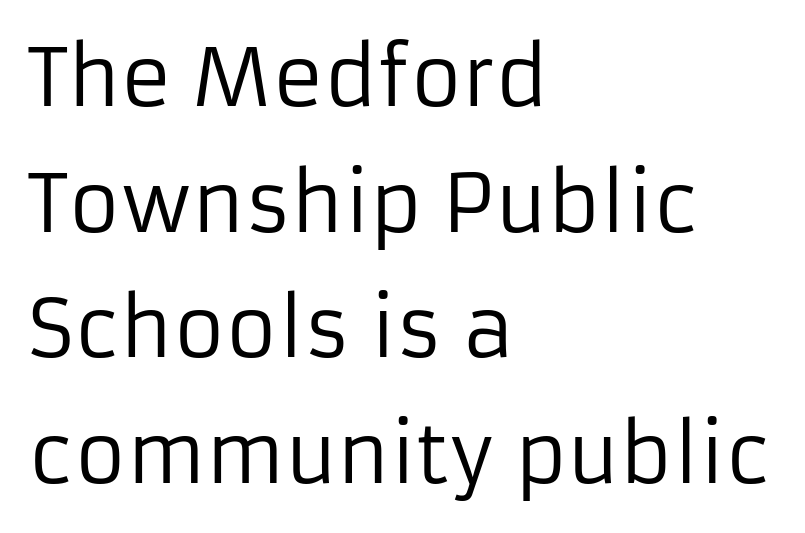
In terms of letterform style, serifs are entirely absent. The tracking reads as untouched default to a designer's eye. The cut favours lightness, reaching ordinary text weight at its darkest. Layout note: lines flush left.
